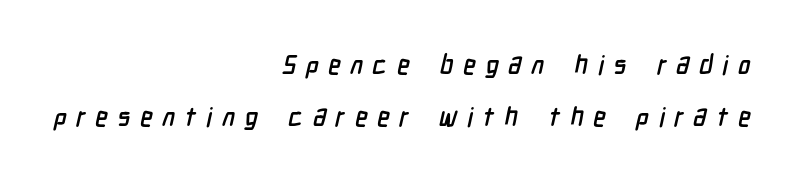
Q: Is the text underlined? A: No.
Q: How is the paragraph aligned? A: Right-aligned.
Q: Is the spacing between letters normal or unusually wide? A: Unusually wide.
Q: Is the spacing between lines tight, normal or loose? A: Loose.
